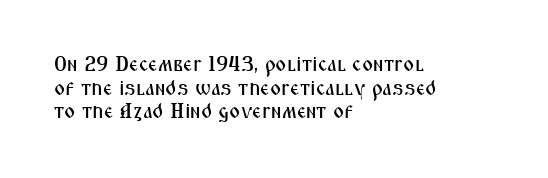
Q: Is the text italic (slanted)? A: No, it is upright.
Q: Is the text underlined? A: No.
Q: How is the paragraph aligned? A: Left-aligned.
Q: Is the spacing between letters normal or unusually wide? A: Normal.
Q: Is the spacing between lines tight, normal or loose? A: Tight.
